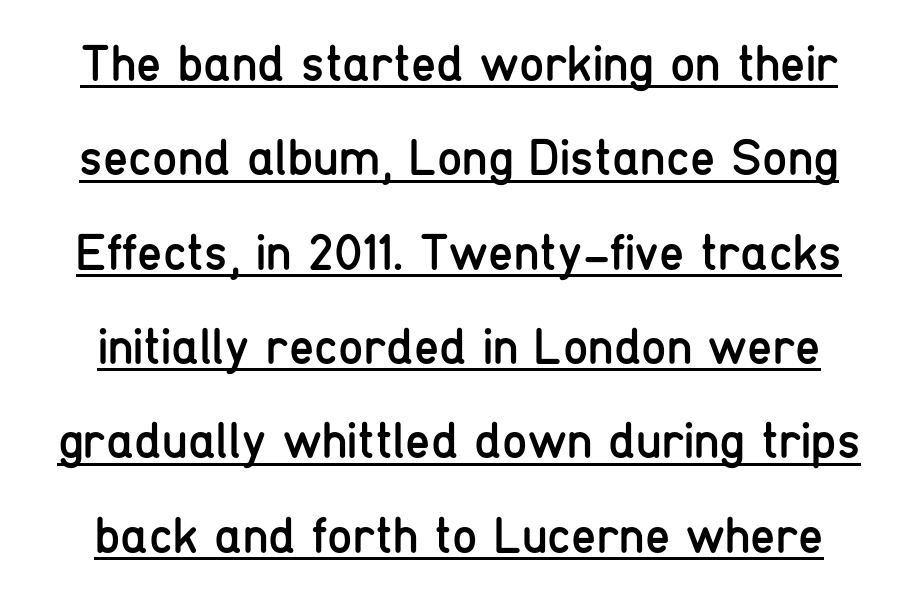
The image shows 51 px regular-weight, condensed sans-serif type, upright; set line spacing 1.85x, normal letter spacing, underlined; low stroke contrast and a medium x-height.
